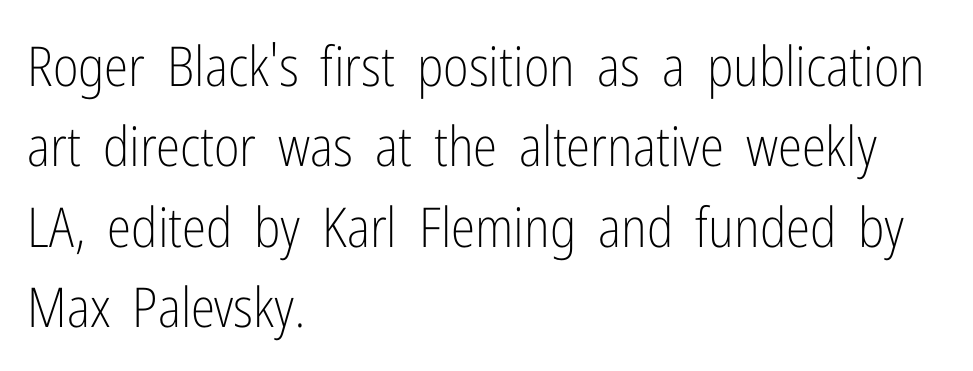
The image shows 55 px light, condensed sans-serif type, upright; set left-aligned, normal line spacing (1.46x), normal letter spacing, not underlined; low stroke contrast and a medium x-height.
